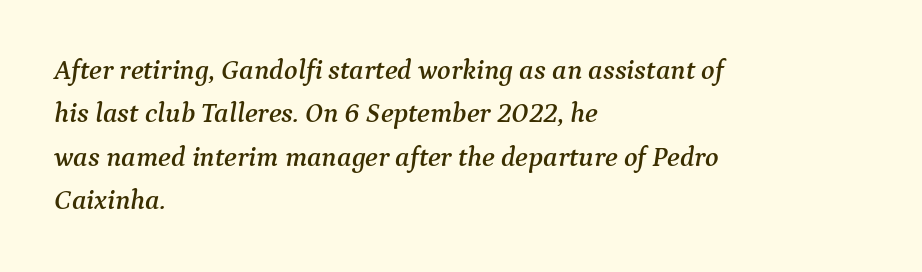
{"serif": "yes", "italic": "yes", "lean": "right", "slant_degrees": 9, "width": "normal", "stroke_contrast": "medium", "x_height": "medium", "monospaced": "no", "underline": "no", "align": "left", "line_spacing": "normal", "line_spacing_ratio": 1.55, "letter_spacing": "normal", "letter_spacing_em": 0.0, "glyph_px": 28}
